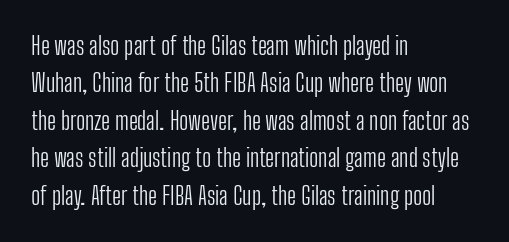
Evenly set lines give the paragraph a standard silhouette. Here the glyphs are tracked normally, forming tight word shapes. Rule under the text: the space is simply empty. Italic? Not at all — the glyphs are vertical. These glyphs show unthickened strokes, regular width or finer.
